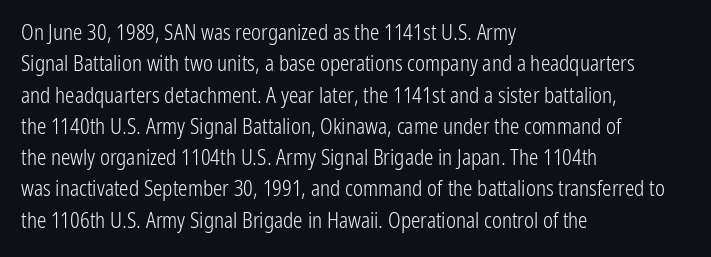
Q: Is the text bold? A: No.
Q: Is the text italic (slanted)? A: No, it is upright.
Q: Is the text underlined? A: No.
Q: How is the paragraph aligned? A: Left-aligned.
Q: Is the spacing between letters normal or unusually wide? A: Normal.
Q: Is the spacing between lines tight, normal or loose? A: Normal.
